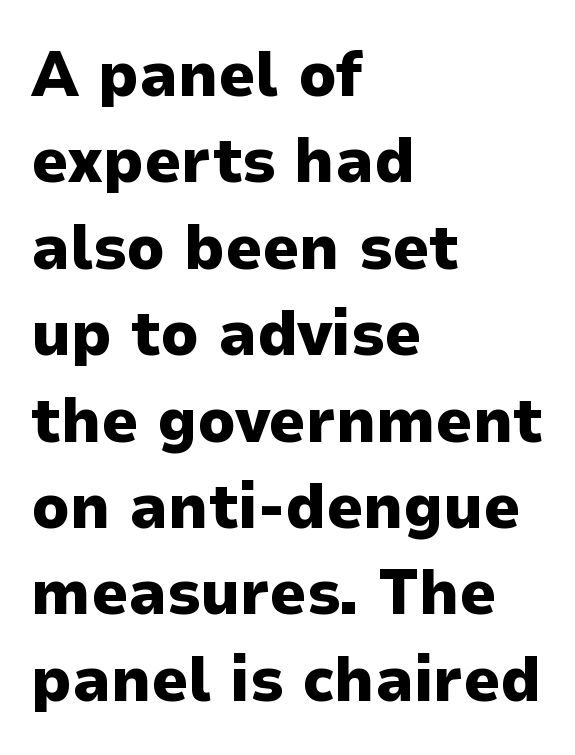
The image shows 64 px heavy sans-serif type, upright; set left-aligned, normal line spacing (1.35x), normal letter spacing, not underlined; low stroke contrast and a medium x-height.
